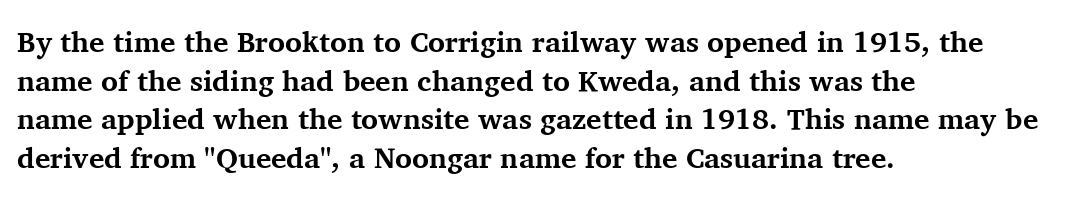
{"serif": "yes", "italic": "no", "bold": "yes", "weight": "bold", "width": "normal", "stroke_contrast": "medium", "x_height": "medium", "monospaced": "no", "underline": "no", "align": "left", "line_spacing": "normal", "line_spacing_ratio": 1.33, "letter_spacing": "normal", "letter_spacing_em": 0.0, "glyph_px": 29}
